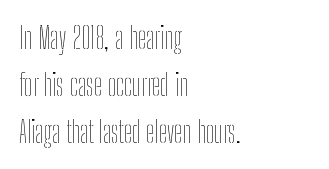
Weight: in the light-to-regular range. The rendering uses a moderate line-height, typical for paragraphs. A typesetter would mark this as roman, not italic. The strip under each line holds only bare page. The letters advance in unequal steps, a hallmark of proportional type.
